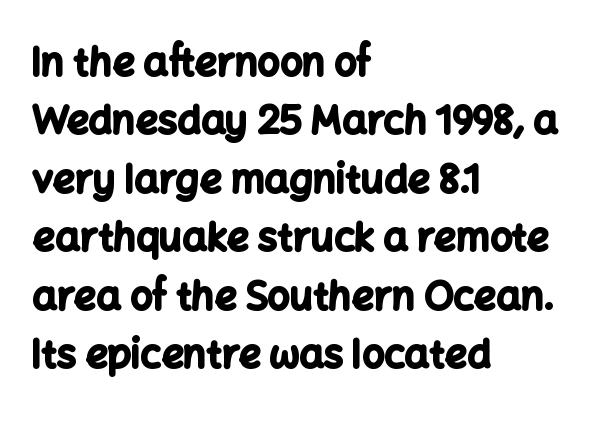
The image shows 39 px bold sans-serif type, upright; set left-aligned, normal line spacing (1.5x), normal letter spacing, not underlined; low stroke contrast and a medium x-height.
